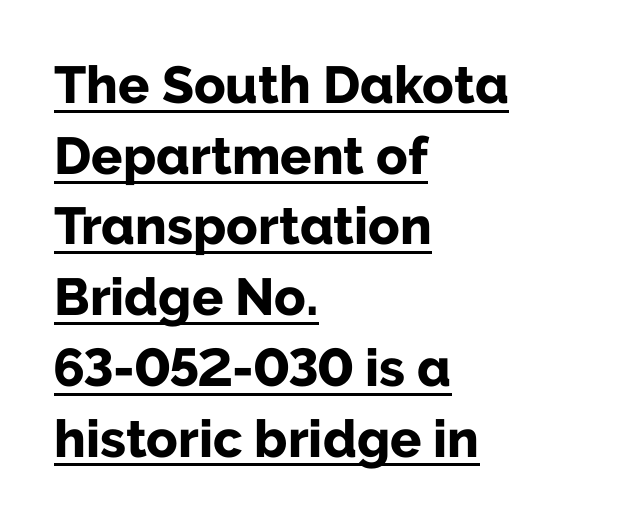
Q: Is the text bold? A: Yes.
Q: Is the text italic (slanted)? A: No, it is upright.
Q: Is the typeface a serif or a sans-serif typeface? A: Sans-serif.
Q: Is the text underlined? A: Yes.
Q: How is the paragraph aligned? A: Left-aligned.
Q: Is the spacing between letters normal or unusually wide? A: Normal.
Q: Is the spacing between lines tight, normal or loose? A: Normal.
Q: Width (condensed, normal, or wide)? A: Normal.
Q: Stroke contrast? A: Low.
Q: x-height? A: Medium.
Q: Monospaced? A: No.
